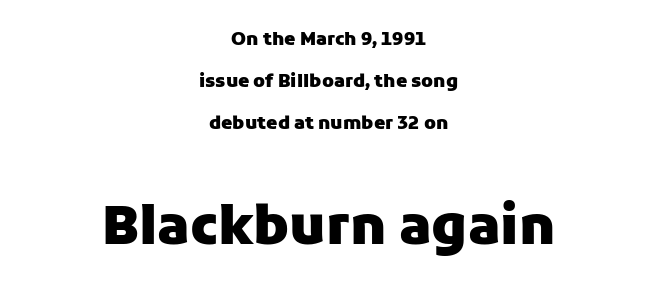
{"serif": "no", "italic": "no", "bold": "yes", "weight": "heavy", "width": "normal", "stroke_contrast": "low", "x_height": "medium", "monospaced": "no", "underline": "no", "align": "center", "line_spacing": "loose", "line_spacing_ratio": 2.33, "letter_spacing": "normal", "letter_spacing_em": 0.0, "larger_block": "second", "size_ratio": 2.94, "glyph_px": 53}
